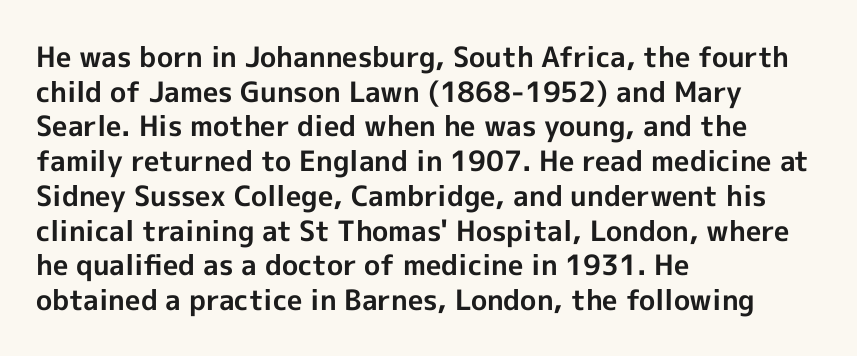
Think of a printed novel: that variable character pitch is what you see here. You'd pick this weight for a headline — it's a proper bold. The glyphs are unaccompanied by any horizontal stroke below them. Alignment: flush left.
